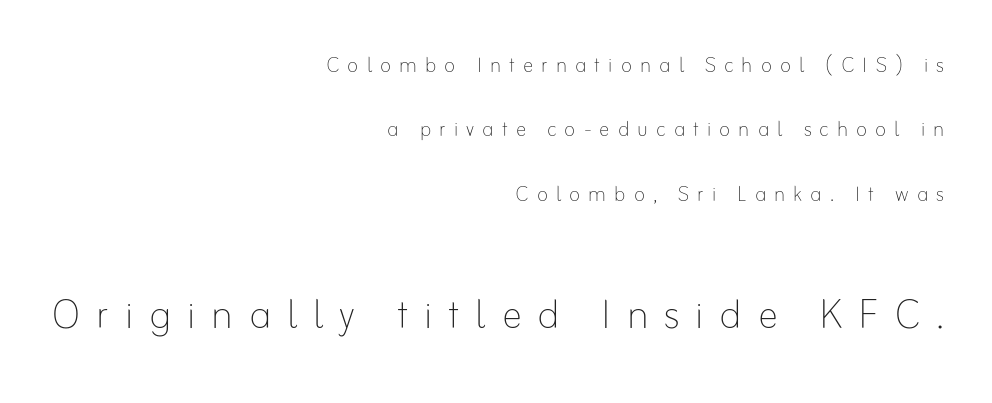
The image shows 51 px thin type, upright; set right-aligned, loose line spacing (2.48x), unusually wide letter spacing (+0.31 em), not underlined; the second (bottom) block is 1.96x larger; low stroke contrast and a small x-height.
